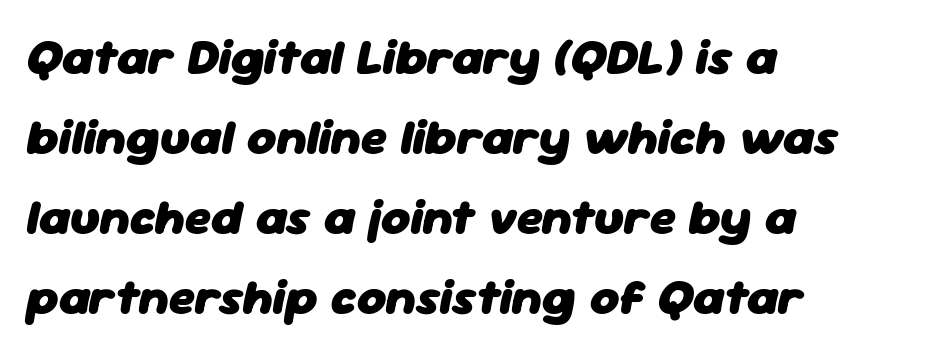
Looking at the ascenders, they clearly lean. Where is the straight margin? On the left. The strokes are fattened all the way to bold. Each new line begins a customary step beneath the previous one.
